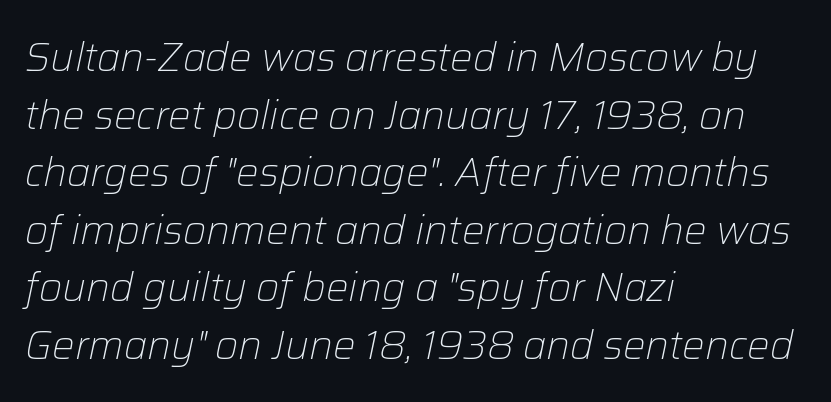
The image shows 40 px light type, italic (leaning right); set left-aligned, normal line spacing (1.44x), normal letter spacing, not underlined; low stroke contrast and a medium x-height.
